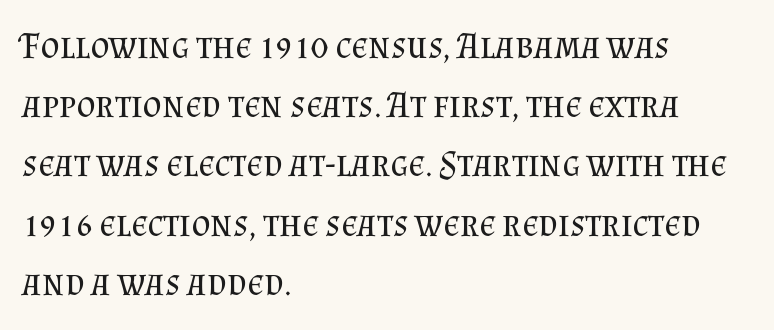
No heavy texture on the line: the type isn't bold. Observe the serifs anchoring each vertical stroke in this sample. Compared with typical body copy, the letter spacing here is the same. These lines are set flush left with a ragged right edge.
